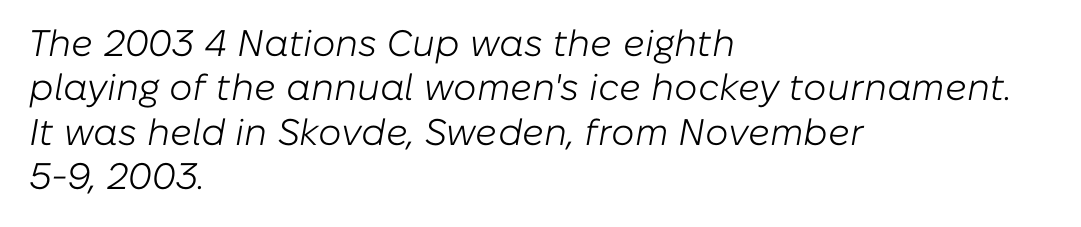
The passage shown is typed in a proportional face where columns would drift. Compared with a typical body face, this is equally light or lighter still. The strip under each line holds only bare page. Style check: oblique. Line starts are locked; line ends wander.
